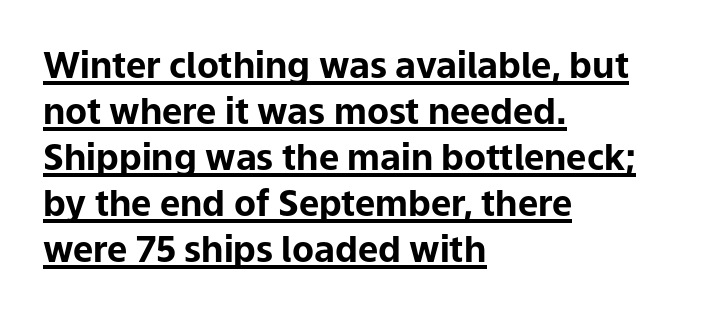
Q: Is the text bold? A: Yes.
Q: Is the text italic (slanted)? A: No, it is upright.
Q: Is the typeface a serif or a sans-serif typeface? A: Sans-serif.
Q: Is the text underlined? A: Yes.
Q: How is the paragraph aligned? A: Left-aligned.
Q: Is the spacing between letters normal or unusually wide? A: Normal.
Q: Is the spacing between lines tight, normal or loose? A: Normal.
Q: Width (condensed, normal, or wide)? A: Normal.
Q: Stroke contrast? A: Low.
Q: x-height? A: Medium.
Q: Monospaced? A: No.
